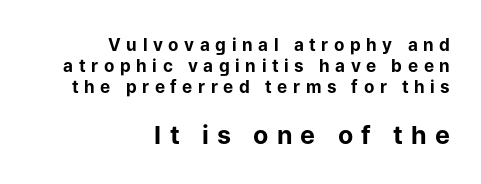
{"italic": "no", "bold": "yes", "underline": "no", "align": "right", "line_spacing": "normal", "line_spacing_ratio": 1.25, "letter_spacing": "wide", "letter_spacing_em": 0.33, "larger_block": "second", "size_ratio": 1.47, "glyph_px": 25}
